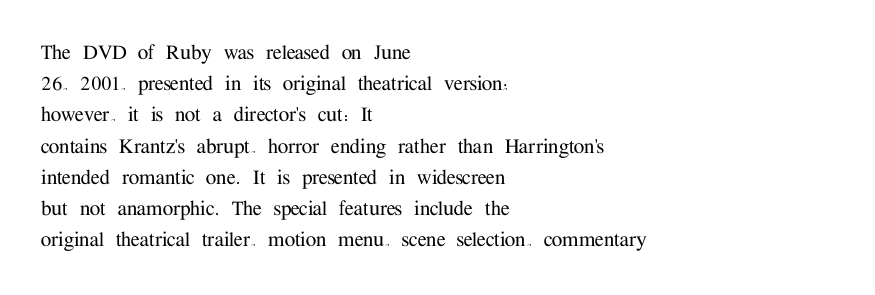
Q: Is the text italic (slanted)? A: No, it is upright.
Q: Is the text underlined? A: No.
Q: How is the paragraph aligned? A: Left-aligned.
Q: Is the spacing between letters normal or unusually wide? A: Normal.
Q: Is the spacing between lines tight, normal or loose? A: Normal.
